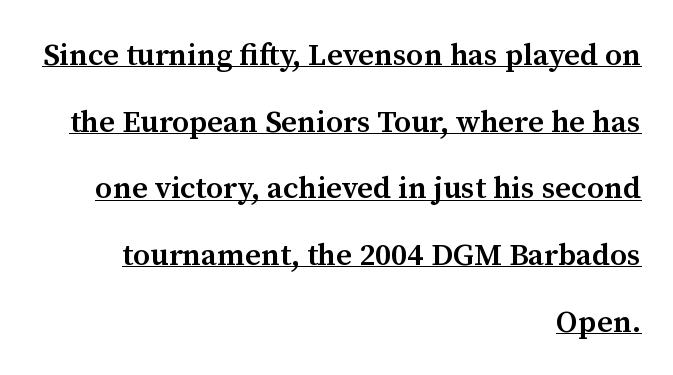
Q: Is the text bold? A: Semi-bold.
Q: Is the text italic (slanted)? A: No, it is upright.
Q: Is the typeface a serif or a sans-serif typeface? A: Serif.
Q: Is the text underlined? A: Yes.
Q: How is the paragraph aligned? A: Right-aligned.
Q: Is the spacing between letters normal or unusually wide? A: Normal.
Q: Is the spacing between lines tight, normal or loose? A: Loose.
Q: Width (condensed, normal, or wide)? A: Normal.
Q: Stroke contrast? A: Medium.
Q: x-height? A: Medium.
Q: Monospaced? A: No.
